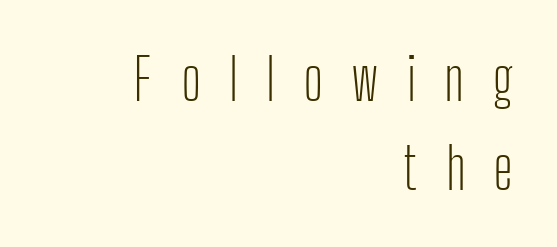
Q: Is the text bold? A: No.
Q: Is the text italic (slanted)? A: No, it is upright.
Q: Is the typeface a serif or a sans-serif typeface? A: Sans-serif.
Q: Is the text underlined? A: No.
Q: How is the paragraph aligned? A: Right-aligned.
Q: Is the spacing between letters normal or unusually wide? A: Unusually wide.
Q: Is the spacing between lines tight, normal or loose? A: Normal.
Q: Width (condensed, normal, or wide)? A: Condensed.
Q: Stroke contrast? A: Low.
Q: x-height? A: Medium.
Q: Monospaced? A: No.
